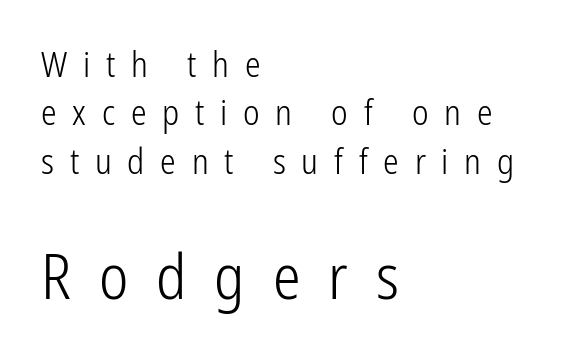
{"serif": "no", "italic": "no", "bold": "no", "weight": "light", "width": "condensed", "stroke_contrast": "low", "x_height": "medium", "monospaced": "no", "underline": "no", "align": "left", "line_spacing": "normal", "line_spacing_ratio": 1.38, "letter_spacing": "wide", "letter_spacing_em": 0.45, "larger_block": "second", "size_ratio": 1.77, "glyph_px": 62}
